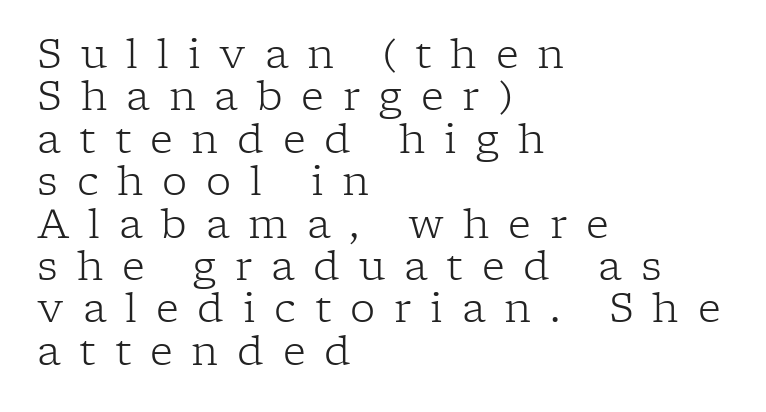
The line-height multiplier appears low, near solid setting. Any mark beneath the type? The region is blank. This is serif lettering, the kind often seen in printed books. Unbolded letterforms with no extra heft. You could not count columns in this text — the font is proportionally spaced.
